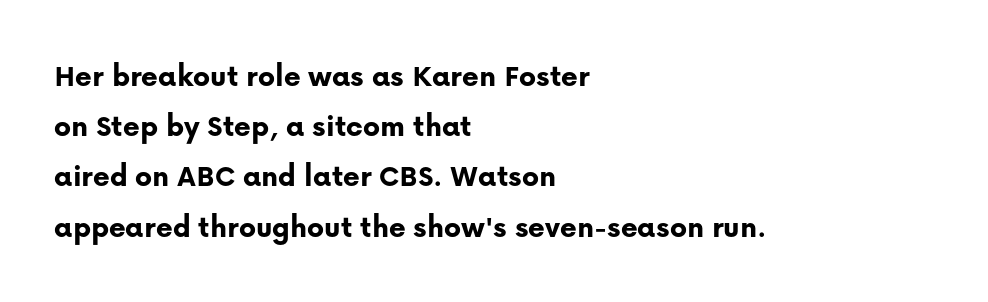
Q: Is the text bold? A: Yes.
Q: Is the text italic (slanted)? A: No, it is upright.
Q: Is the typeface a serif or a sans-serif typeface? A: Sans-serif.
Q: Is the text underlined? A: No.
Q: How is the paragraph aligned? A: Left-aligned.
Q: Is the spacing between letters normal or unusually wide? A: Normal.
Q: Is the spacing between lines tight, normal or loose? A: Normal.
Q: Width (condensed, normal, or wide)? A: Normal.
Q: Stroke contrast? A: Low.
Q: x-height? A: Medium.
Q: Monospaced? A: No.
